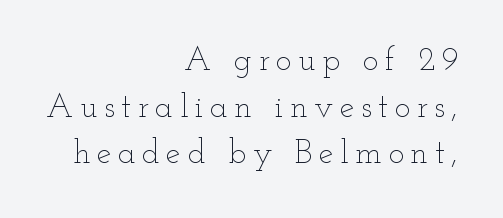
Q: Is the text bold? A: No.
Q: Is the text italic (slanted)? A: No, it is upright.
Q: Is the text underlined? A: No.
Q: How is the paragraph aligned? A: Right-aligned.
Q: Is the spacing between letters normal or unusually wide? A: Unusually wide.
Q: Is the spacing between lines tight, normal or loose? A: Normal.
Q: Width (condensed, normal, or wide)? A: Wide.
Q: Stroke contrast? A: Low.
Q: x-height? A: Small.
Q: Monospaced? A: No.
